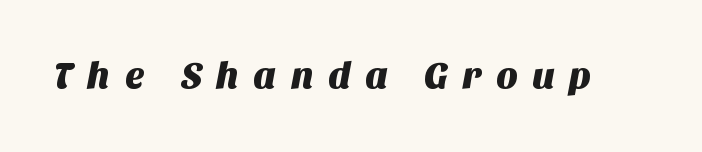
{"serif": "no", "width": "normal", "stroke_contrast": "medium", "x_height": "large", "monospaced": "no", "underline": "no", "letter_spacing": "wide", "letter_spacing_em": 0.38, "glyph_px": 37}
